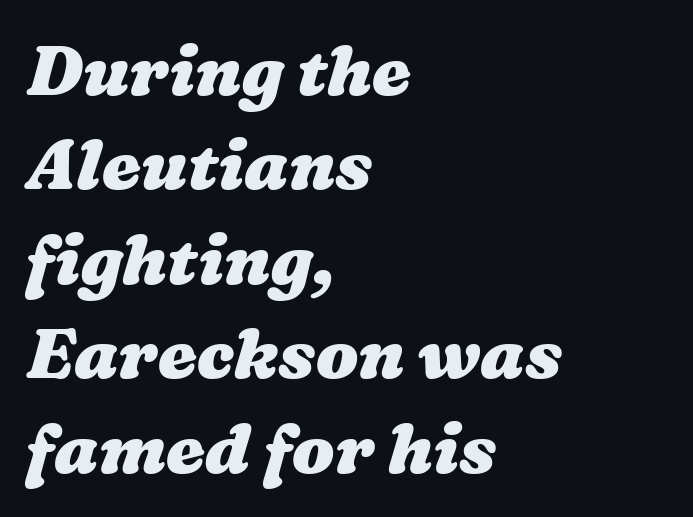
Line starts are locked; line ends wander. Each row of text sits above clean, open space. Note the varied advance widths — an 'i' is clearly narrower than an 'm'. The leading is moderate, giving the passage an even texture. Stroke thickness is high; the sample reads as a true bold. What stands out about the letter spacing? Nothing — it is the standard amount.
